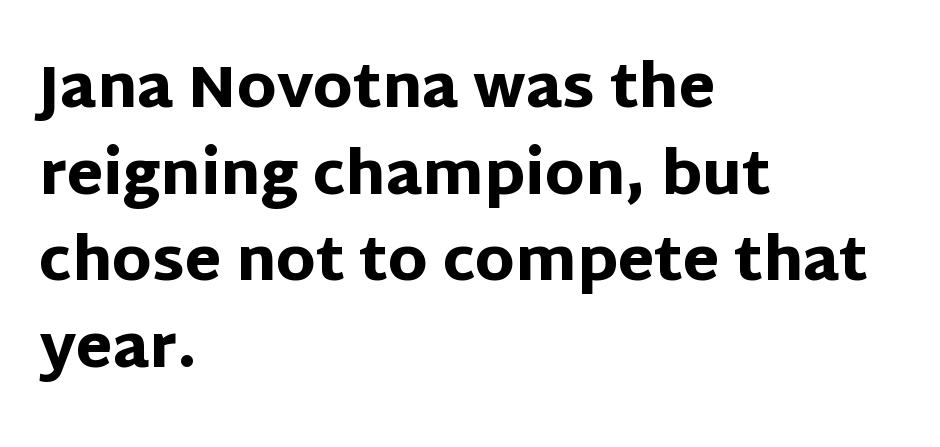
Q: Is the text bold? A: Yes.
Q: Is the text italic (slanted)? A: No, it is upright.
Q: Is the typeface a serif or a sans-serif typeface? A: Sans-serif.
Q: Is the text underlined? A: No.
Q: How is the paragraph aligned? A: Left-aligned.
Q: Is the spacing between letters normal or unusually wide? A: Normal.
Q: Is the spacing between lines tight, normal or loose? A: Normal.
Q: Width (condensed, normal, or wide)? A: Normal.
Q: Stroke contrast? A: Low.
Q: x-height? A: Large.
Q: Monospaced? A: No.
